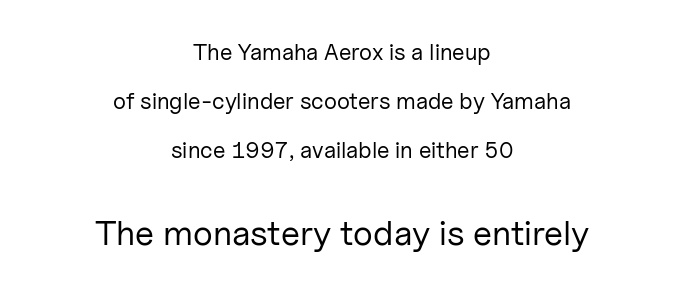
Q: Is the text bold? A: No.
Q: Is the text italic (slanted)? A: No, it is upright.
Q: Is the typeface a serif or a sans-serif typeface? A: Sans-serif.
Q: Is the text underlined? A: No.
Q: How is the paragraph aligned? A: Centered.
Q: Is the spacing between letters normal or unusually wide? A: Normal.
Q: Is the spacing between lines tight, normal or loose? A: Loose.
Q: Which block of text is set in a larger size, the first (top) or the second (bottom)? A: The second (bottom) one.
Q: Width (condensed, normal, or wide)? A: Normal.
Q: Stroke contrast? A: Low.
Q: x-height? A: Medium.
Q: Monospaced? A: No.
